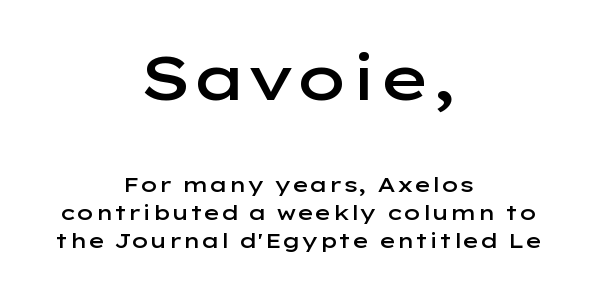
{"serif": "no", "italic": "no", "bold": "semi", "weight": "semibold", "width": "wide", "stroke_contrast": "low", "x_height": "medium", "monospaced": "no", "underline": "no", "align": "center", "line_spacing": "normal", "line_spacing_ratio": 1.34, "letter_spacing": "normal", "letter_spacing_em": 0.0, "larger_block": "first", "size_ratio": 2.95, "glyph_px": 62}
